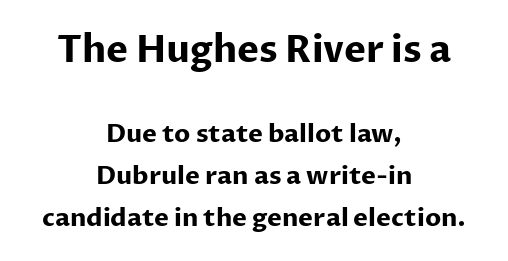
Every row of glyphs is offset so its center matches the block's center. If you squint, the top block still reads clearly — it's the larger of the two. One glance says typical: line gaps are just what's usual. A typesetter would mark this as roman, not italic. You could not count columns in this text — the font is proportionally spaced. Weight check: bold — yes, fully.
